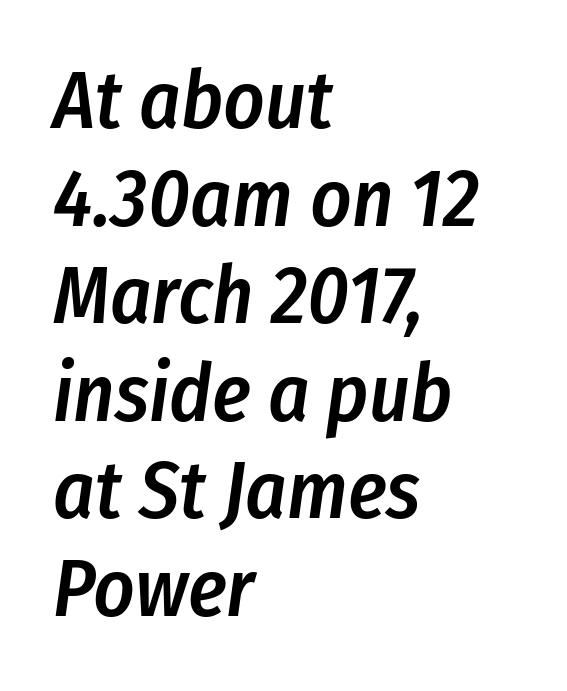
The gaps between neighbouring characters are ordinary and unremarkable. Designer's note — italics engaged. The letters advance in unequal steps, a hallmark of proportional type. Heft: intermediate — a semibold.
